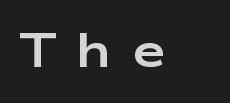
The image shows 47 px bold, wide sans-serif type, upright; set unusually wide letter spacing (+0.43 em), not underlined; low stroke contrast and a medium x-height.
